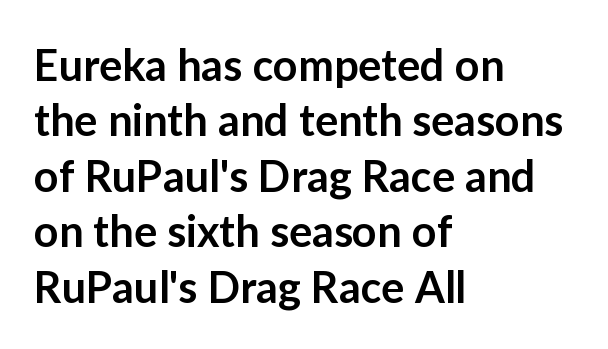
{"serif": "no", "italic": "no", "bold": "semi", "weight": "semibold", "width": "normal", "stroke_contrast": "low", "x_height": "medium", "monospaced": "no", "underline": "no", "align": "left", "line_spacing": "normal", "line_spacing_ratio": 1.29, "letter_spacing": "normal", "letter_spacing_em": 0.0, "glyph_px": 43}
